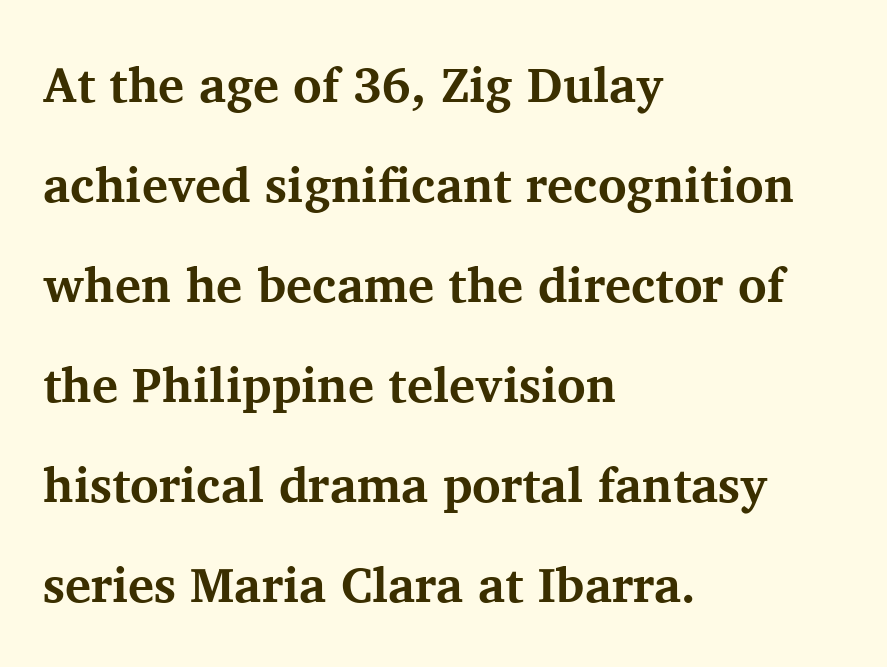
These lines are composed in type with serifs. The letters sit at their default tracking, neither squeezed nor spread. Is this a fixed-width face? No — the glyphs have proportional, varying widths. The area under the type is left untouched. A full-strength bold gives these letters their thick strokes.
